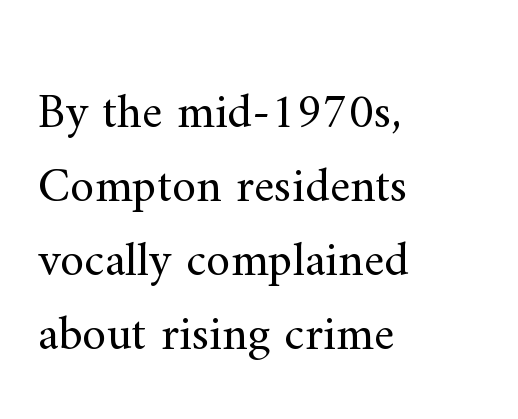
{"serif": "yes", "italic": "no", "bold": "no", "weight": "regular", "width": "normal", "stroke_contrast": "medium", "x_height": "small", "monospaced": "no", "underline": "no", "align": "left", "line_spacing": "normal", "line_spacing_ratio": 1.51, "letter_spacing": "normal", "letter_spacing_em": 0.0, "glyph_px": 49}
